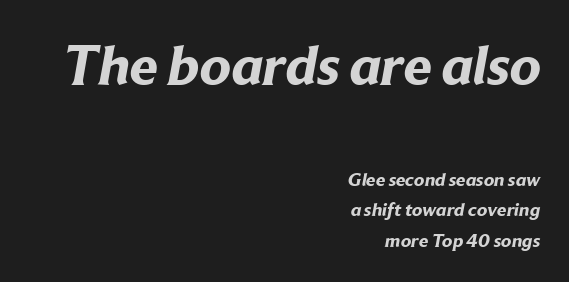
Q: Is the text bold? A: Yes.
Q: Is the typeface a serif or a sans-serif typeface? A: Sans-serif.
Q: Is the text underlined? A: No.
Q: How is the paragraph aligned? A: Right-aligned.
Q: Is the spacing between letters normal or unusually wide? A: Normal.
Q: Is the spacing between lines tight, normal or loose? A: Normal.
Q: Which block of text is set in a larger size, the first (top) or the second (bottom)? A: The first (top) one.
Q: Width (condensed, normal, or wide)? A: Normal.
Q: Stroke contrast? A: Low.
Q: x-height? A: Medium.
Q: Monospaced? A: No.
